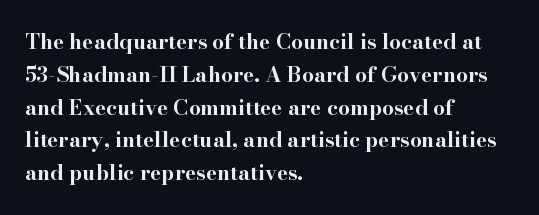
Q: Is the text bold? A: Yes.
Q: Is the text italic (slanted)? A: No, it is upright.
Q: Is the text underlined? A: No.
Q: How is the paragraph aligned? A: Left-aligned.
Q: Is the spacing between letters normal or unusually wide? A: Normal.
Q: Is the spacing between lines tight, normal or loose? A: Normal.
